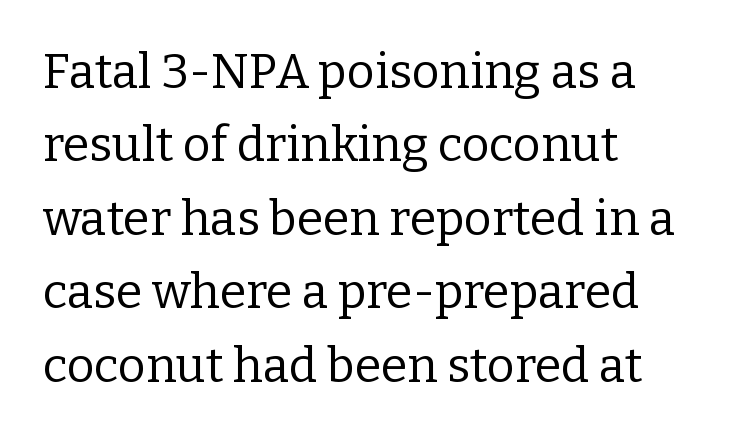
Q: Is the text bold? A: No.
Q: Is the text italic (slanted)? A: No, it is upright.
Q: Is the typeface a serif or a sans-serif typeface? A: Serif.
Q: Is the text underlined? A: No.
Q: How is the paragraph aligned? A: Left-aligned.
Q: Is the spacing between letters normal or unusually wide? A: Normal.
Q: Is the spacing between lines tight, normal or loose? A: Normal.
Q: Width (condensed, normal, or wide)? A: Normal.
Q: Stroke contrast? A: Low.
Q: x-height? A: Medium.
Q: Monospaced? A: No.
